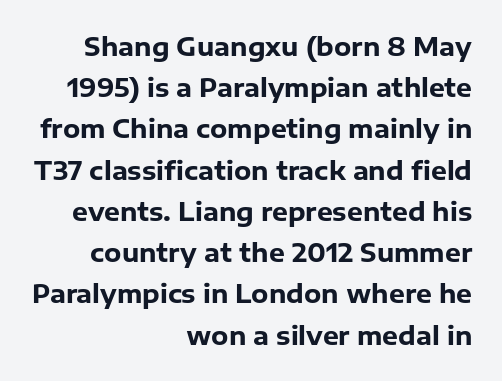
{"italic": "no", "bold": "yes", "underline": "no", "align": "right", "line_spacing": "normal", "line_spacing_ratio": 1.65, "letter_spacing": "normal", "letter_spacing_em": 0.0, "glyph_px": 25}
